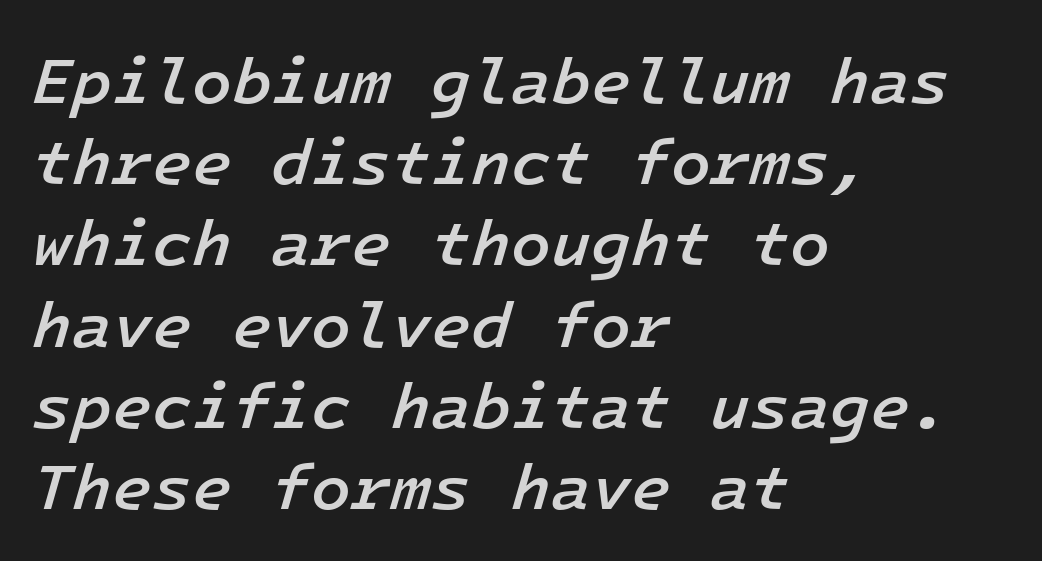
The image shows 65 px semibold type, italic (leaning right), monospaced; set left-aligned, normal line spacing (1.25x), normal letter spacing, not underlined; low stroke contrast and a medium x-height.
